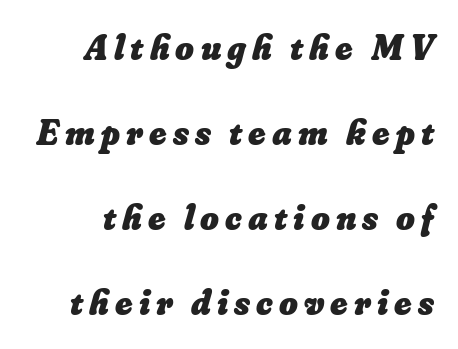
{"bold": "yes", "weight": "heavy", "width": "normal", "stroke_contrast": "low", "x_height": "small", "monospaced": "no", "underline": "no", "line_spacing": "loose", "line_spacing_ratio": 2.36, "glyph_px": 36}
